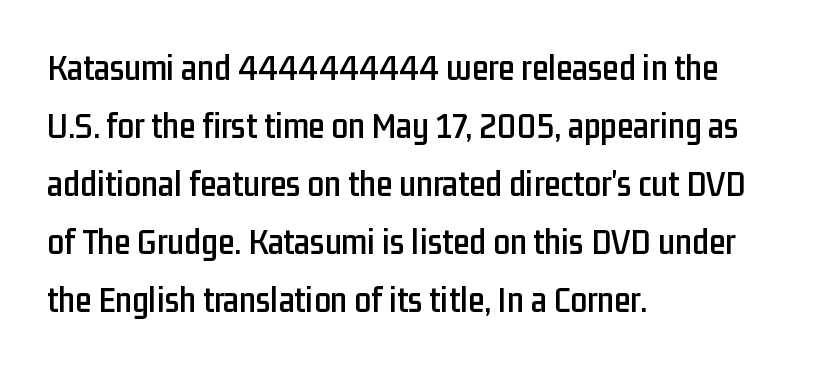
The image shows 37 px condensed sans-serif type, upright; set left-aligned, normal line spacing (1.57x), normal letter spacing, not underlined; low stroke contrast and a medium x-height.
